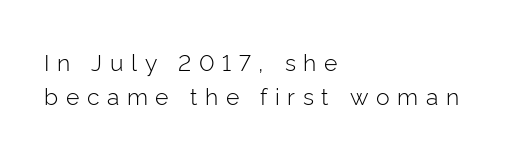
Q: Is the text bold? A: No.
Q: Is the text italic (slanted)? A: No, it is upright.
Q: Is the text underlined? A: No.
Q: How is the paragraph aligned? A: Left-aligned.
Q: Is the spacing between letters normal or unusually wide? A: Unusually wide.
Q: Is the spacing between lines tight, normal or loose? A: Normal.
